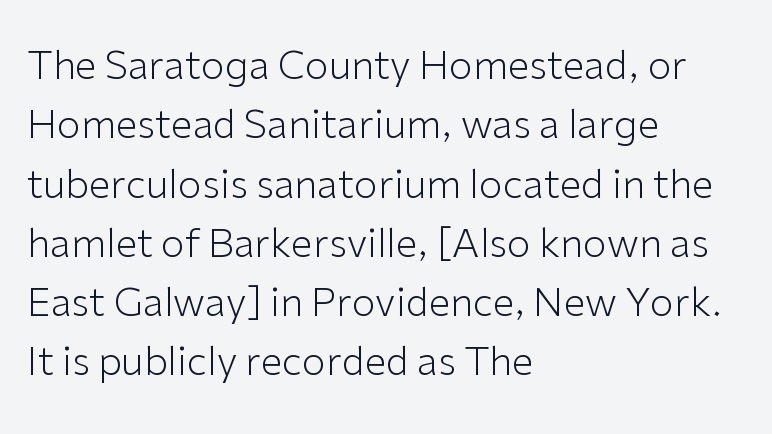
{"serif": "no", "italic": "no", "bold": "no", "weight": "light", "width": "normal", "stroke_contrast": "low", "x_height": "medium", "monospaced": "no", "underline": "no", "align": "left", "line_spacing": "normal", "line_spacing_ratio": 1.52, "letter_spacing": "normal", "letter_spacing_em": 0.0, "glyph_px": 39}
